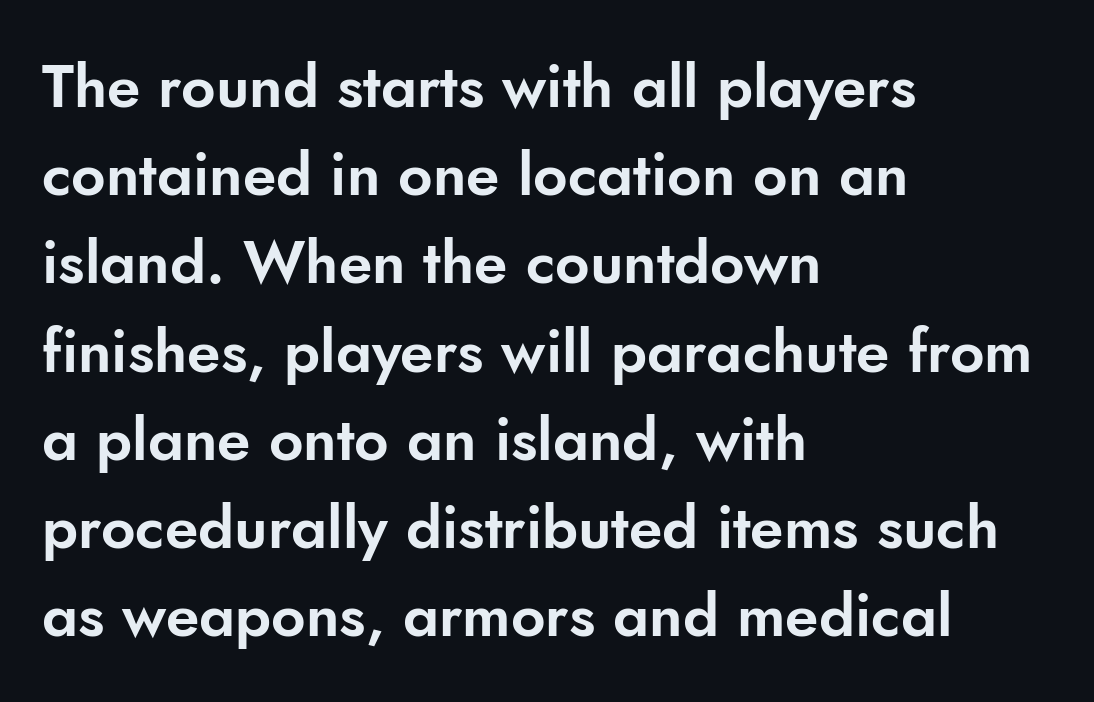
{"serif": "no", "italic": "no", "width": "normal", "stroke_contrast": "low", "x_height": "small", "monospaced": "no", "underline": "no", "align": "left", "line_spacing": "normal", "line_spacing_ratio": 1.47, "letter_spacing": "normal", "letter_spacing_em": 0.0, "glyph_px": 60}
